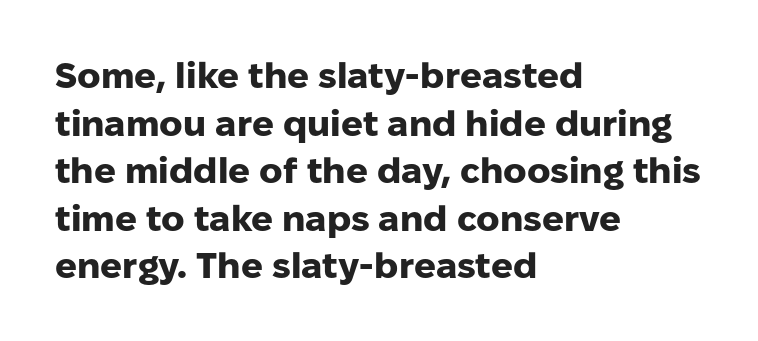
The image shows 36 px heavy sans-serif type, upright; set left-aligned, normal line spacing (1.32x), normal letter spacing, not underlined; low stroke contrast and a medium x-height.
